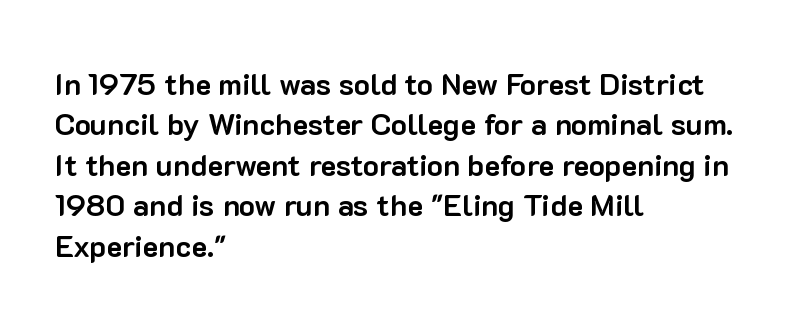
Q: Is the text bold? A: Yes.
Q: Is the text italic (slanted)? A: No, it is upright.
Q: Is the typeface a serif or a sans-serif typeface? A: Sans-serif.
Q: Is the text underlined? A: No.
Q: How is the paragraph aligned? A: Left-aligned.
Q: Is the spacing between letters normal or unusually wide? A: Normal.
Q: Is the spacing between lines tight, normal or loose? A: Normal.
Q: Width (condensed, normal, or wide)? A: Normal.
Q: Stroke contrast? A: Low.
Q: x-height? A: Medium.
Q: Monospaced? A: No.
